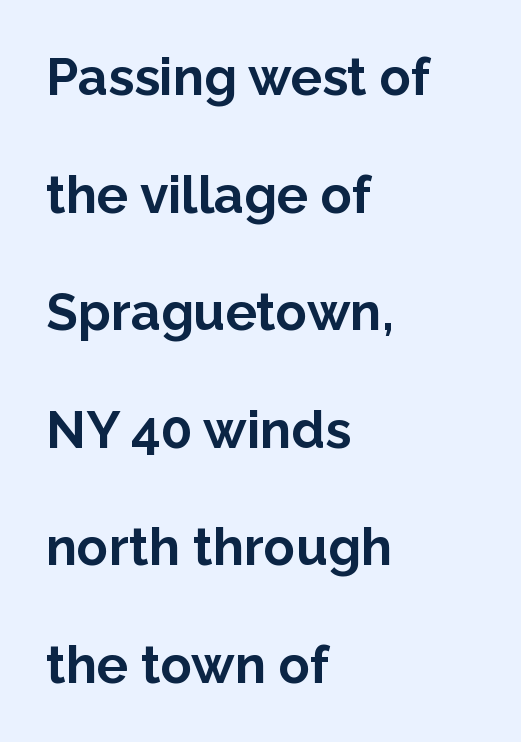
{"serif": "no", "italic": "no", "bold": "yes", "weight": "bold", "width": "normal", "stroke_contrast": "low", "x_height": "medium", "monospaced": "no", "underline": "no", "align": "left", "line_spacing": "loose", "line_spacing_ratio": 2.26, "letter_spacing": "normal", "letter_spacing_em": 0.0, "glyph_px": 52}
